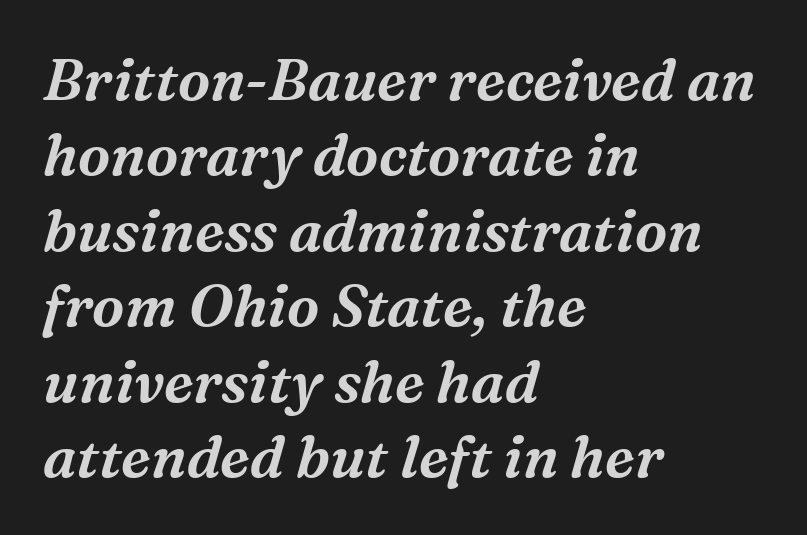
Q: Is the text italic (slanted)? A: Yes, it leans right by about 16 degrees.
Q: Is the typeface a serif or a sans-serif typeface? A: Serif.
Q: Is the text underlined? A: No.
Q: How is the paragraph aligned? A: Left-aligned.
Q: Is the spacing between letters normal or unusually wide? A: Normal.
Q: Is the spacing between lines tight, normal or loose? A: Normal.
Q: Width (condensed, normal, or wide)? A: Normal.
Q: Stroke contrast? A: Medium.
Q: x-height? A: Medium.
Q: Monospaced? A: No.
